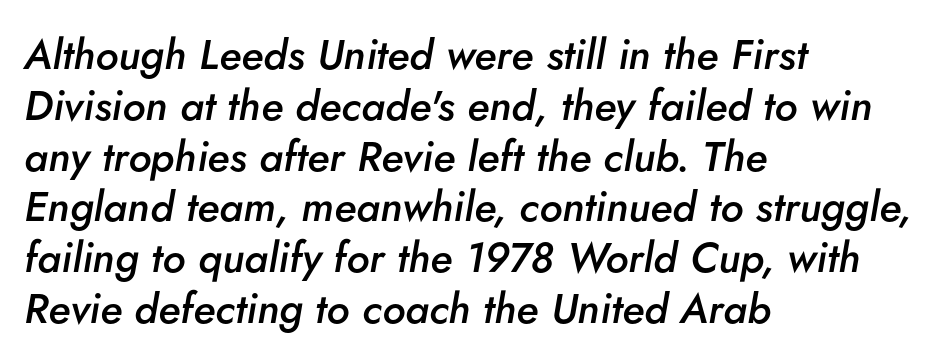
The image shows 42 px semibold type, italic (leaning right); set left-aligned, line spacing 1.21x, normal letter spacing, not underlined; low stroke contrast and a small x-height.
